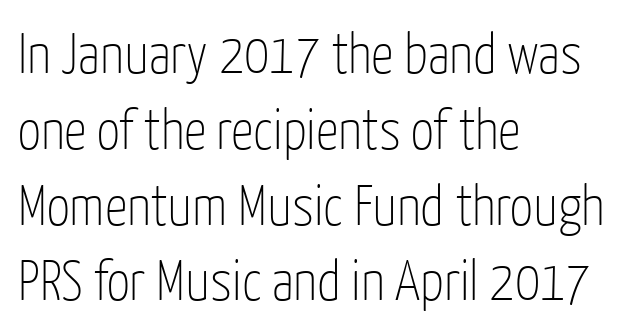
Horizontal alignment here is leftward, the default for most running prose. This rendering leaves character spacing at its baseline value. Line spacing here is normal. Style check: upright.
